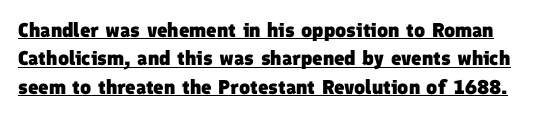
The image shows 20 px bold type; set normal line spacing (1.42x), normal letter spacing, underlined.
